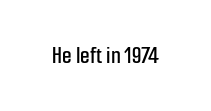
{"italic": "no", "underline": "no", "letter_spacing": "normal", "letter_spacing_em": 0.0, "glyph_px": 25}
